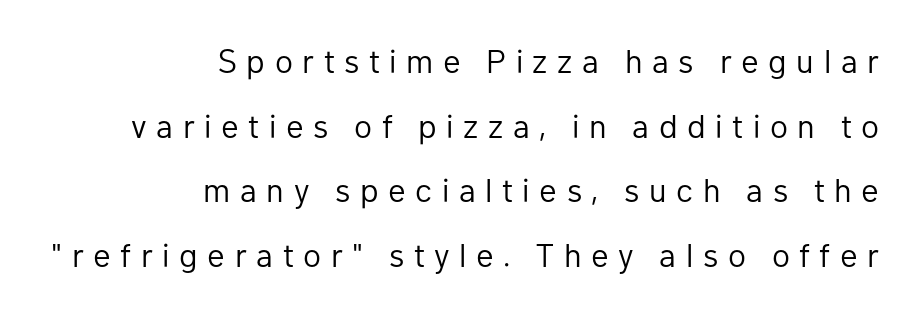
The image shows 33 px regular-weight sans-serif type, upright; set right-aligned, loose line spacing (1.96x), unusually wide letter spacing (+0.29 em), not underlined; low stroke contrast and a medium x-height.
